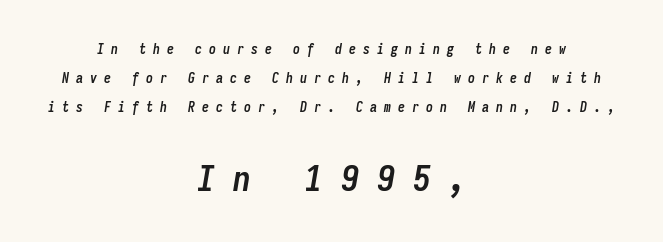
{"italic": "yes", "lean": "right", "slant_degrees": 9, "bold": "yes", "weight": "semibold", "width": "condensed", "stroke_contrast": "low", "x_height": "medium", "monospaced": "yes", "underline": "no", "align": "center", "line_spacing": "loose", "line_spacing_ratio": 2.07, "letter_spacing": "wide", "letter_spacing_em": 0.5, "larger_block": "second", "size_ratio": 2.57, "glyph_px": 36}
